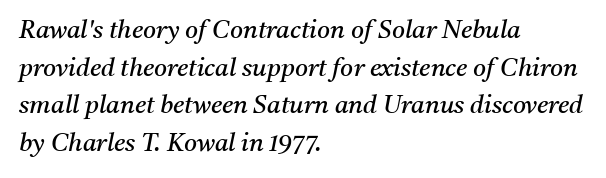
The letters are slanted; this is an italic face. This rendering leaves character spacing at its baseline value. No extra ink here — the face is not bold. Words float on clear page, feet unadorned. Is there much room between lines? A standard amount, neither cramped nor airy.
